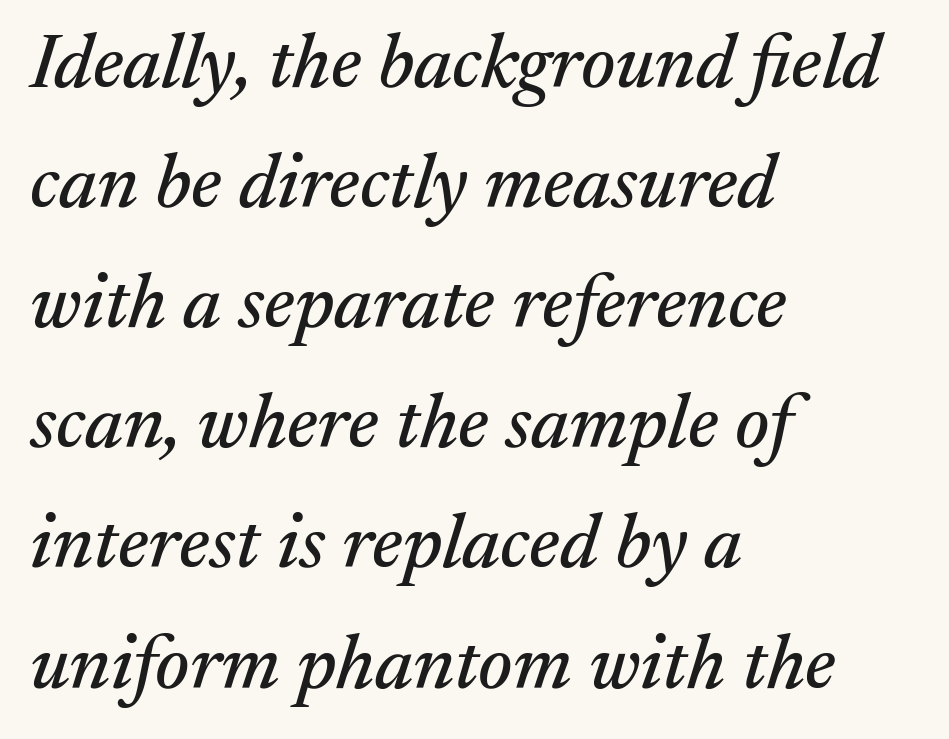
These lines stack with their left ends in a neat column. Words appear dense and cohesive because spacing is normal. You could not count columns in this text — the font is proportionally spaced. The designer left line spacing at the default.
